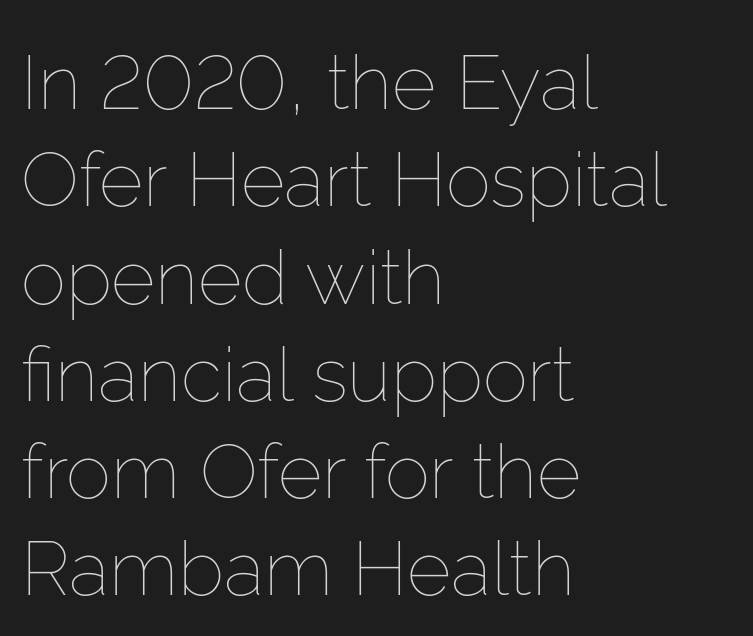
Q: Is the text bold? A: No.
Q: Is the text italic (slanted)? A: No, it is upright.
Q: Is the text underlined? A: No.
Q: How is the paragraph aligned? A: Left-aligned.
Q: Is the spacing between letters normal or unusually wide? A: Normal.
Q: Is the spacing between lines tight, normal or loose? A: Normal.
Q: Width (condensed, normal, or wide)? A: Normal.
Q: Stroke contrast? A: Low.
Q: x-height? A: Medium.
Q: Monospaced? A: No.
